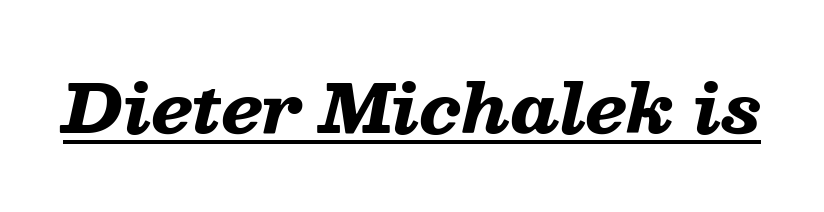
Caption: standard tracking, unaltered. Style check: oblique. The rendered words wear a rule along their underside. The rendering uses natural spacing where letterforms have individual widths.
